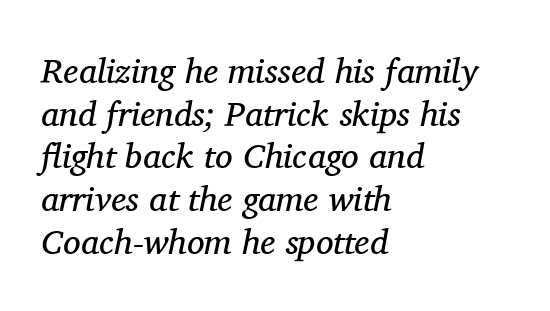
Q: Is the text bold? A: No.
Q: Is the text italic (slanted)? A: Yes, it leans right by about 11 degrees.
Q: Is the typeface a serif or a sans-serif typeface? A: Serif.
Q: Is the text underlined? A: No.
Q: How is the paragraph aligned? A: Left-aligned.
Q: Is the spacing between letters normal or unusually wide? A: Normal.
Q: Width (condensed, normal, or wide)? A: Normal.
Q: Stroke contrast? A: Medium.
Q: x-height? A: Medium.
Q: Monospaced? A: No.
